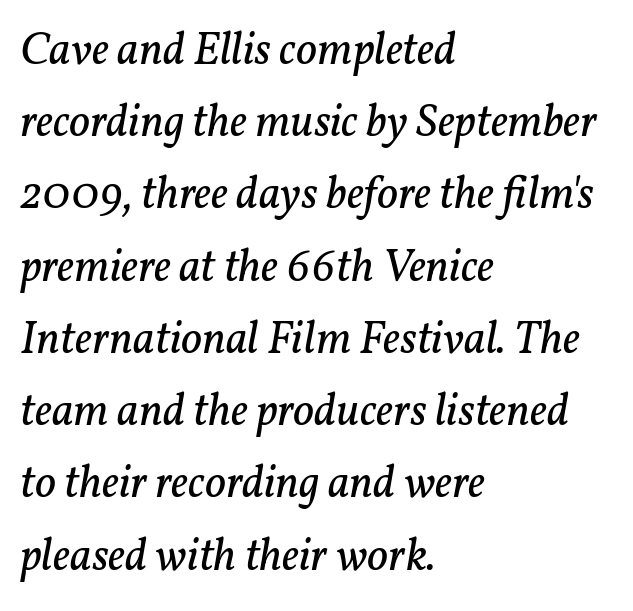
Left-aligned paragraph, ragged on the right. The type is set solid horizontally, with unmodified tracking. Ink coverage per letter is moderate at most. This rendering features lettering with no underline. The letters advance in unequal steps, a hallmark of proportional type.
